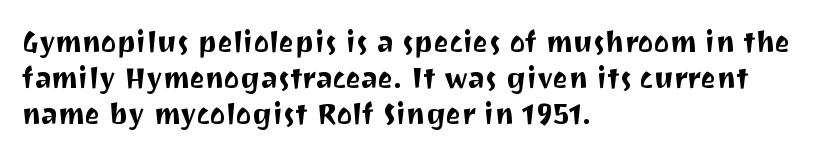
Does the type have serifs? No, each stem ends abruptly. Glance below the letters and you will spot only blank space. A roman cut, with each character standing at attention. A typesetter would call this leading conventional body-copy spacing.
